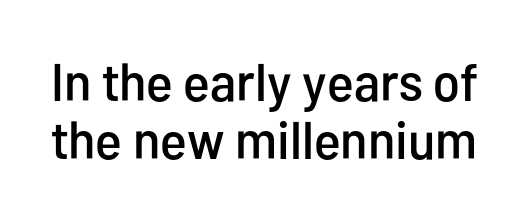
The image shows 53 px condensed sans-serif type, upright; set tight line spacing (1.09x), normal letter spacing, not underlined; low stroke contrast and a medium x-height.
